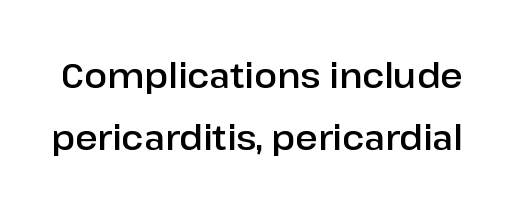
The image shows 34 px sans-serif type, upright; set line spacing 1.83x, normal letter spacing, not underlined; low stroke contrast and a medium x-height.
